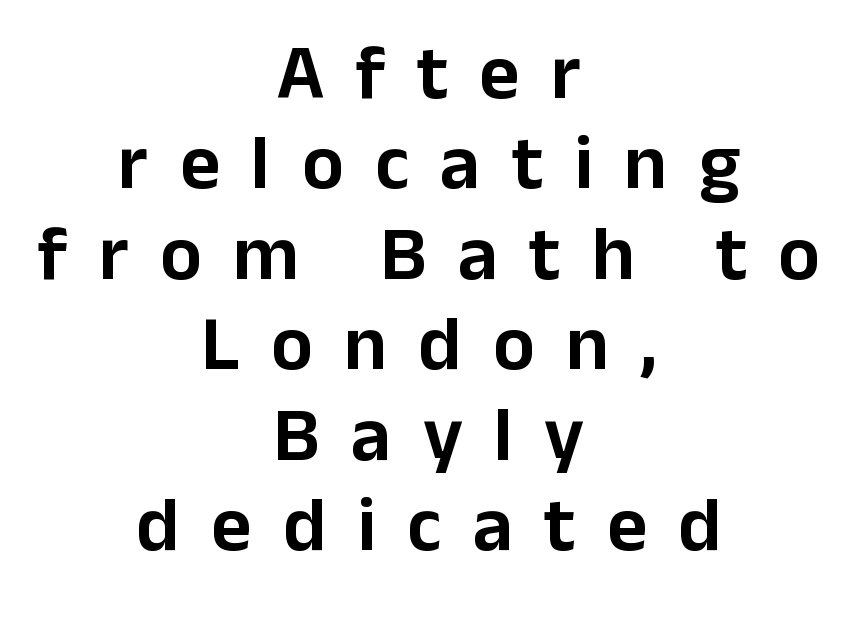
{"serif": "no", "italic": "no", "width": "normal", "stroke_contrast": "low", "x_height": "medium", "monospaced": "no", "underline": "no", "align": "center", "line_spacing_ratio": 1.16, "letter_spacing": "wide", "letter_spacing_em": 0.4, "glyph_px": 78}
